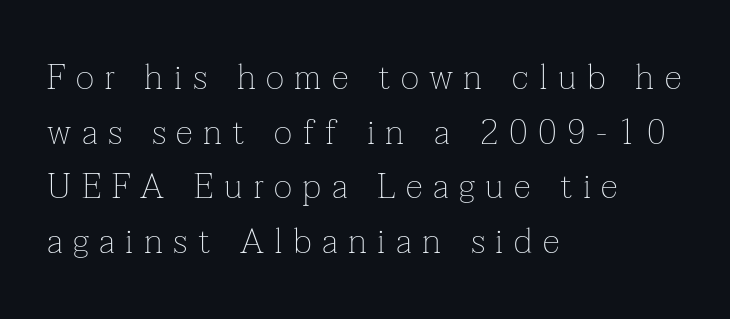
The image shows 35 px thin serif type, upright; set left-aligned, normal line spacing (1.56x), unusually wide letter spacing (+0.3 em), not underlined; low stroke contrast and a medium x-height.
